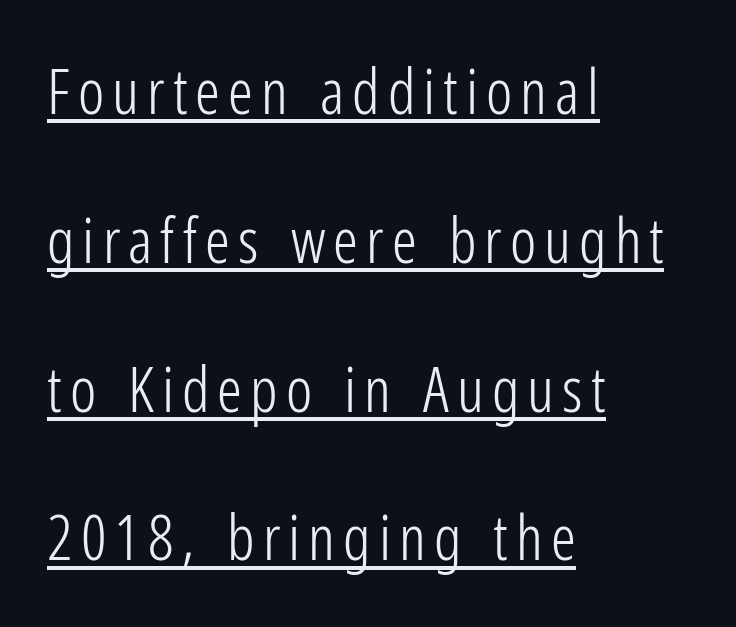
{"serif": "no", "italic": "no", "bold": "no", "weight": "light", "width": "condensed", "stroke_contrast": "low", "x_height": "medium", "monospaced": "no", "underline": "yes", "align": "left", "line_spacing": "loose", "line_spacing_ratio": 2.4, "glyph_px": 62}
